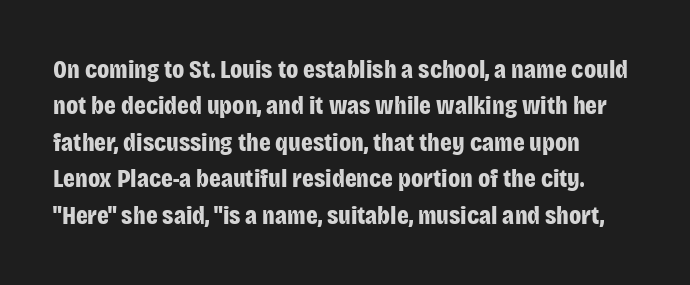
Q: Is the text bold? A: Yes.
Q: Is the text italic (slanted)? A: No, it is upright.
Q: Is the text underlined? A: No.
Q: Is the spacing between letters normal or unusually wide? A: Normal.
Q: Is the spacing between lines tight, normal or loose? A: Normal.
